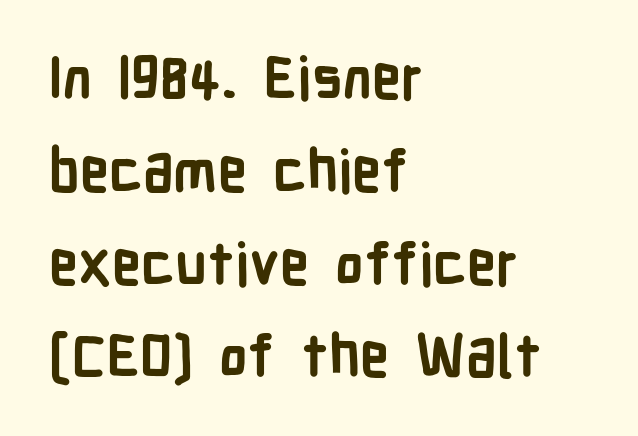
{"serif": "no", "italic": "no", "bold": "yes", "weight": "semibold", "width": "condensed", "stroke_contrast": "low", "x_height": "medium", "monospaced": "no", "underline": "no", "align": "left", "line_spacing": "normal", "line_spacing_ratio": 1.6, "letter_spacing": "normal", "letter_spacing_em": 0.0, "glyph_px": 58}
